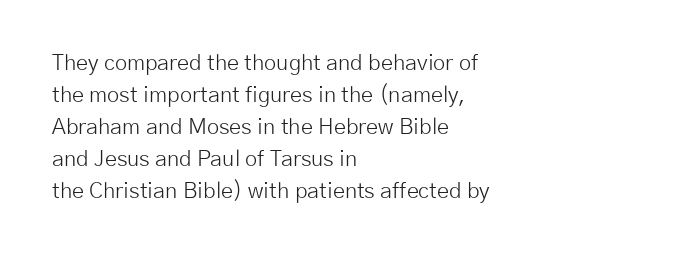
Q: Is the text bold? A: No.
Q: Is the text italic (slanted)? A: No, it is upright.
Q: Is the text underlined? A: No.
Q: How is the paragraph aligned? A: Left-aligned.
Q: Is the spacing between letters normal or unusually wide? A: Normal.
Q: Is the spacing between lines tight, normal or loose? A: Normal.
